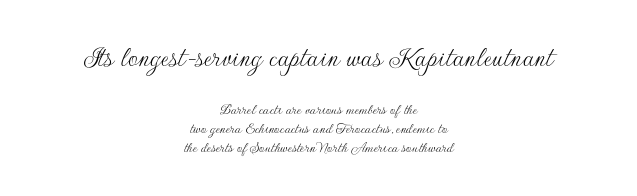
The image shows 31 px thin sans-serif type; set centered, line spacing 1.17x, normal letter spacing, not underlined; the first (top) block is 1.94x larger; low stroke contrast and a small x-height.
